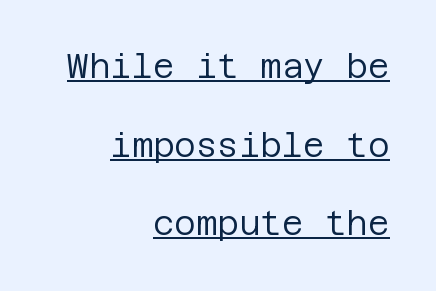
The image shows 33 px regular-weight sans-serif type, upright; set right-aligned, loose line spacing (2.38x), normal letter spacing, underlined; low stroke contrast and a large x-height.
